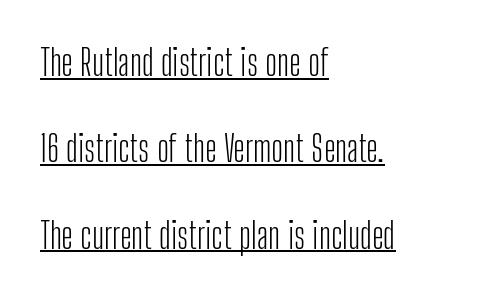
Stem width sits at or under what a default text font uses. A typesetter would call this zero additional tracking. Each letter keeps its own natural width here, so spacing adapts to shape. Are there feet on the stems? There aren't — it's a sans. Leading: increased.
